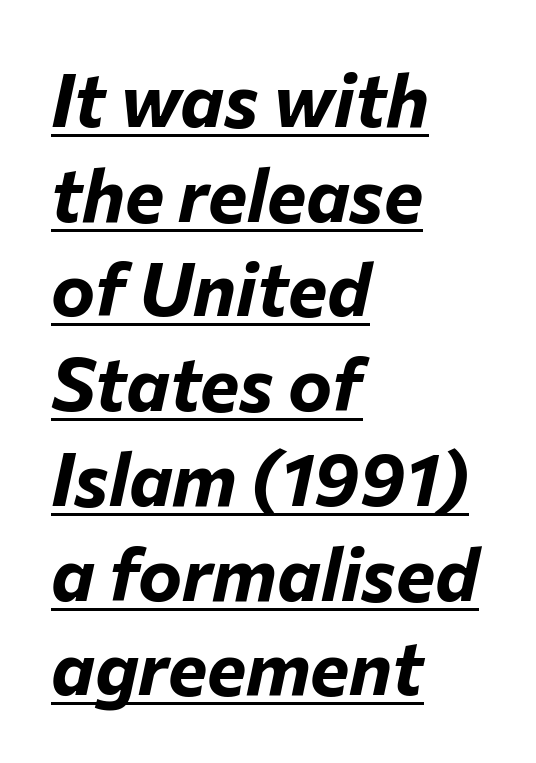
What stands out about the letter spacing? Nothing — it is the standard amount. Varying glyph widths throughout — classic text-font behaviour. This sample uses an oblique cut, with every glyph tilted off the vertical. A classic flush-left, rag-right setting is used for this passage. The leading is moderate, giving the passage an even texture. Somebody hit Ctrl+U on this one — the words are underlined.
